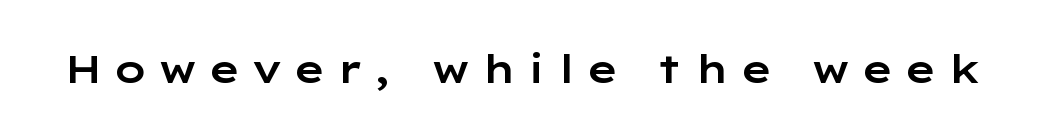
Q: Is the text italic (slanted)? A: No, it is upright.
Q: Is the typeface a serif or a sans-serif typeface? A: Sans-serif.
Q: Is the text underlined? A: No.
Q: Is the spacing between letters normal or unusually wide? A: Unusually wide.
Q: Width (condensed, normal, or wide)? A: Wide.
Q: Stroke contrast? A: Low.
Q: x-height? A: Medium.
Q: Monospaced? A: No.
